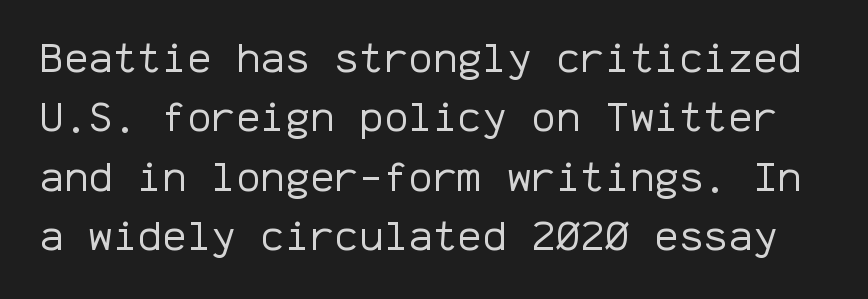
You could call the tracking neutral — neither tight nor loose. Nope, not italic — everything's standing straight. The space beneath each line is pristine and unruled. Vertical stems look standard width or narrower in stroke.
